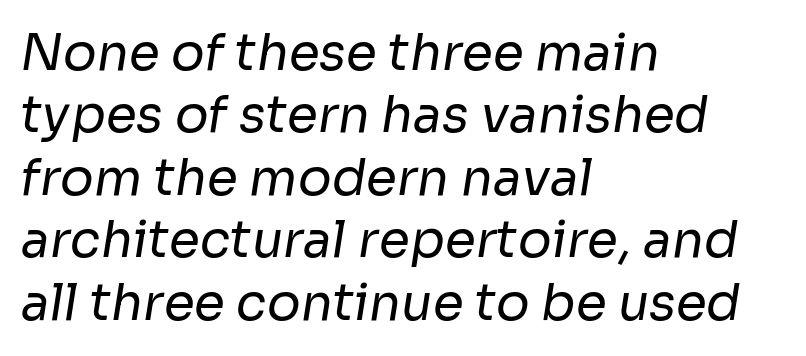
{"serif": "no", "bold": "no", "weight": "regular", "width": "normal", "stroke_contrast": "low", "x_height": "medium", "monospaced": "no", "underline": "no", "align": "left", "line_spacing": "normal", "line_spacing_ratio": 1.25, "letter_spacing": "normal", "letter_spacing_em": 0.0, "glyph_px": 50}
